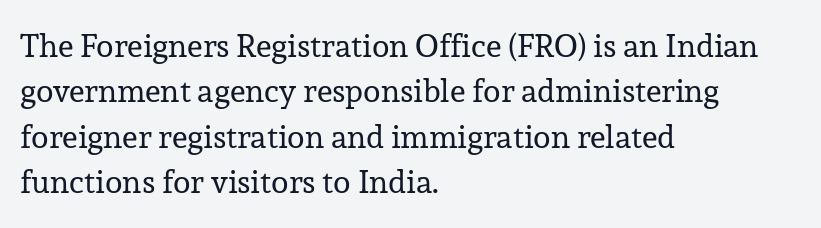
The image shows 32 px regular-weight serif type, upright; set left-aligned, normal line spacing (1.42x), normal letter spacing, not underlined; low stroke contrast and a medium x-height.
